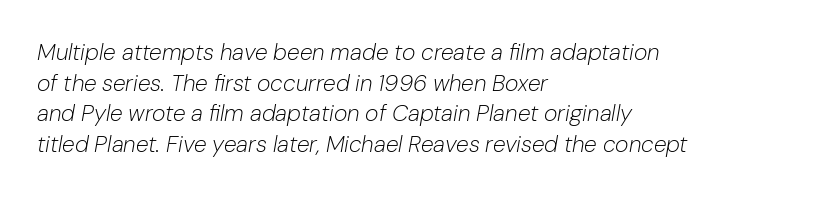
The image shows 23 px text type, italic (leaning right); set left-aligned, normal line spacing (1.33x), normal letter spacing, not underlined.
